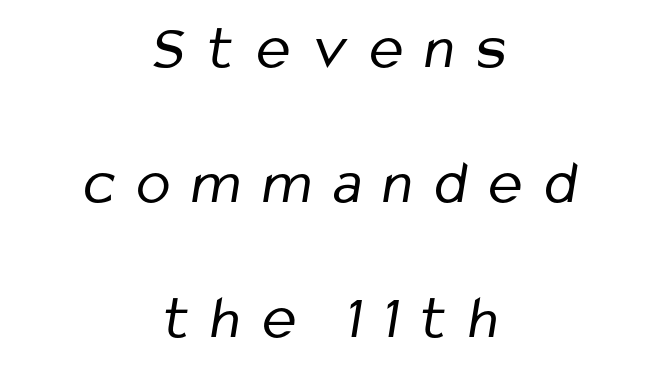
The image shows 63 px regular-weight, condensed sans-serif type; set centered, loose line spacing (2.14x), unusually wide letter spacing (+0.35 em), not underlined; low stroke contrast and a medium x-height.
